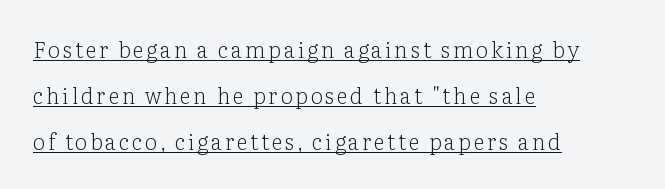
The image shows 22 px text type, upright; set left-aligned, loose line spacing (2.09x), underlined.
